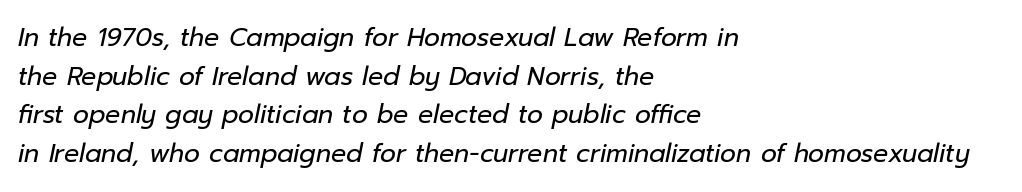
The image shows 25 px text type, italic (leaning right); set left-aligned, normal line spacing (1.55x), normal letter spacing, not underlined.
